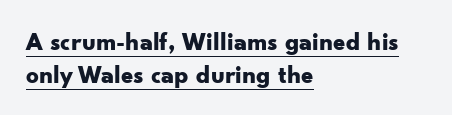
Compared with typical body copy, the letter spacing here is the same. Descenders here cross a horizontal rule under the line. This block has exactly the height ordinary leading produces. A typesetter would mark this as roman, not italic. Students, this is bold: see how much ink each stroke carries.
